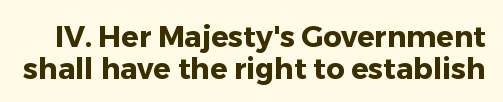
Words appear dense and cohesive because spacing is normal. Whoever set this chose condensed vertical rhythm over breathing room. Just letters on the line, the space beneath them empty. Ordinary non-slanted type is in use.
